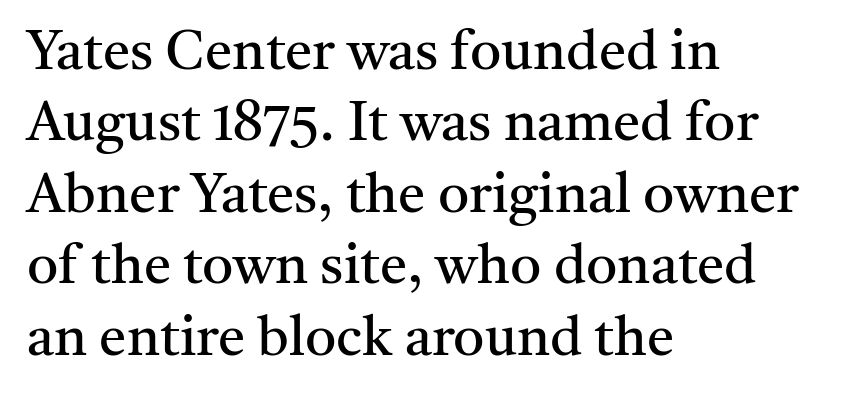
The image shows 55 px regular-weight serif type, upright; set left-aligned, normal line spacing (1.3x), normal letter spacing, not underlined; medium stroke contrast and a medium x-height.
